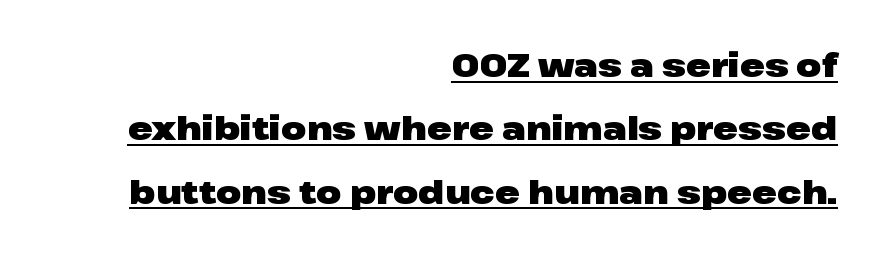
Q: Is the text bold? A: Yes.
Q: Is the text italic (slanted)? A: No, it is upright.
Q: Is the typeface a serif or a sans-serif typeface? A: Sans-serif.
Q: Is the text underlined? A: Yes.
Q: How is the paragraph aligned? A: Right-aligned.
Q: Is the spacing between letters normal or unusually wide? A: Normal.
Q: Is the spacing between lines tight, normal or loose? A: Loose.
Q: Width (condensed, normal, or wide)? A: Wide.
Q: Stroke contrast? A: Low.
Q: x-height? A: Medium.
Q: Monospaced? A: No.
